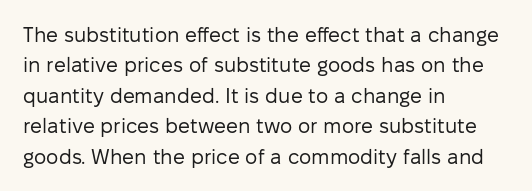
The image shows 21 px text type, upright; set left-aligned, normal line spacing (1.45x), normal letter spacing, not underlined.
